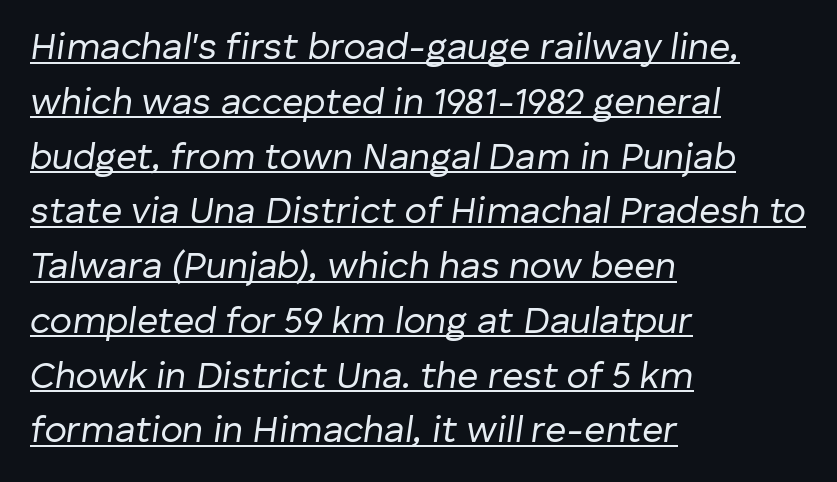
Leftover space on each line is placed entirely after the last word. Here the designer chose a conventional face with non-uniform glyph widths. Regarding leading, the lines here are spaced in the standard way. Bold? No — there's no thickening of the strokes. Posture: slanted.
